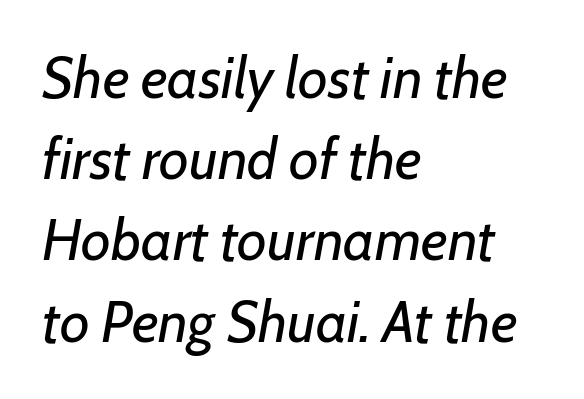
The image shows 58 px regular-weight type, italic (leaning right); set left-aligned, normal line spacing (1.4x), normal letter spacing, not underlined; low stroke contrast and a medium x-height.
